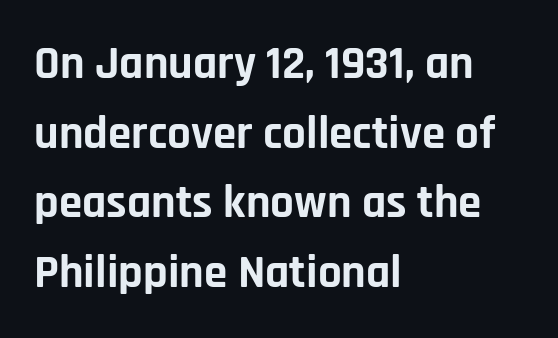
Summary of vertical rhythm: regular, with standard interline spacing. Weight: bold. Spacing verdict: proportional, widths tailored to each character. A typesetter would label this face a sans. Between one letter and the next there's only the usual sliver of space. It's the straight-up-and-down kind of type.
